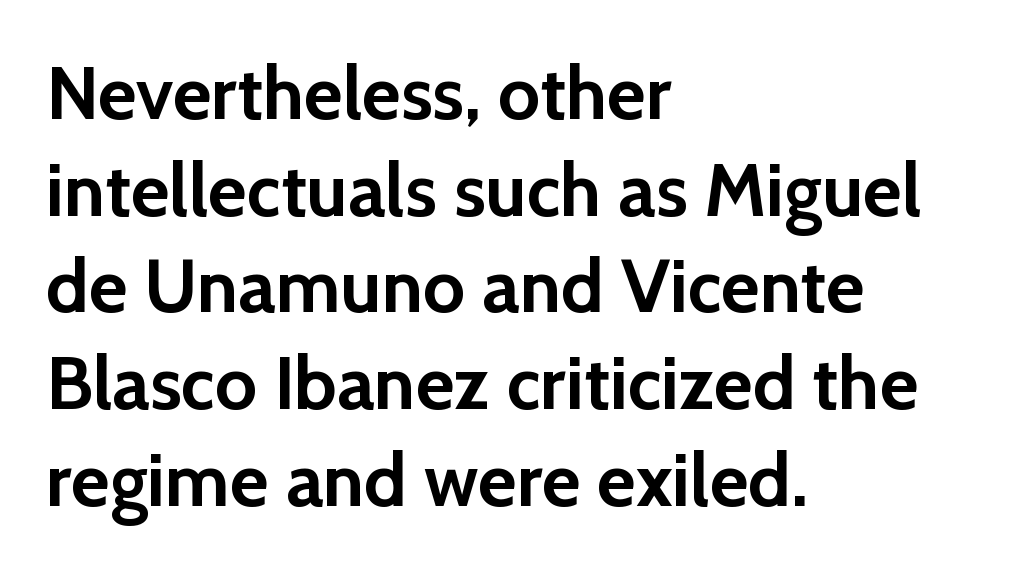
The image shows 75 px semibold sans-serif type, upright; set left-aligned, normal line spacing (1.29x), normal letter spacing, not underlined; a medium x-height.
